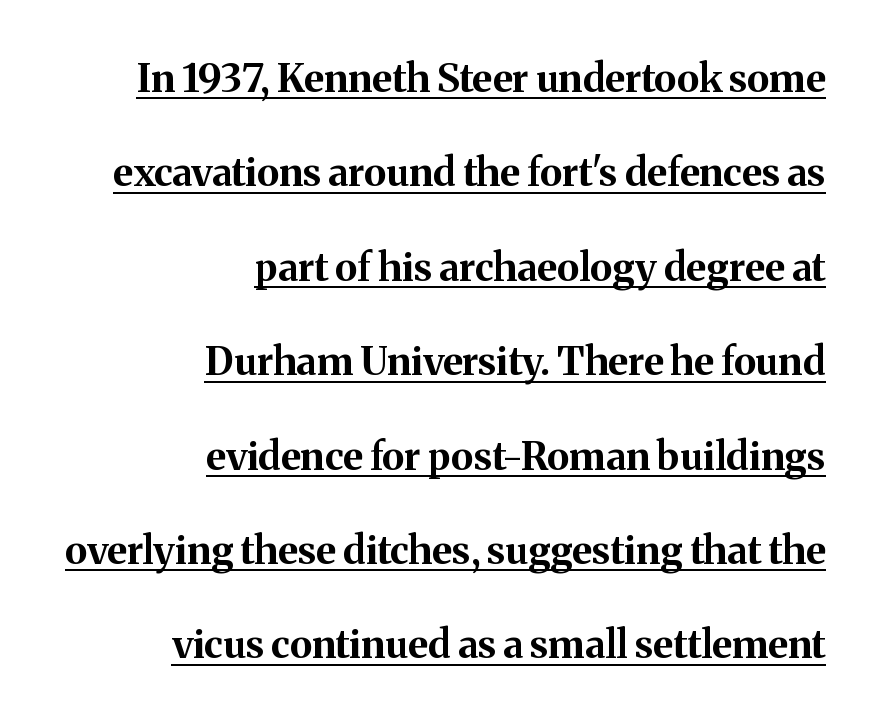
The image shows 39 px bold serif type, upright; set right-aligned, loose line spacing (2.42x), normal letter spacing, underlined; medium stroke contrast and a medium x-height.
